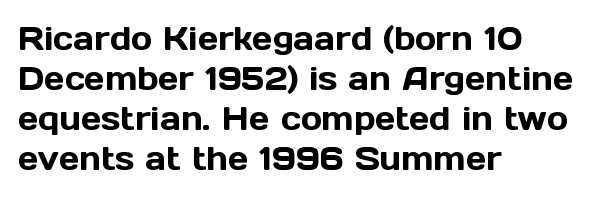
{"serif": "no", "italic": "no", "width": "normal", "x_height": "medium", "monospaced": "no", "underline": "no", "align": "left", "line_spacing": "normal", "line_spacing_ratio": 1.25, "letter_spacing": "normal", "letter_spacing_em": 0.0, "glyph_px": 32}
